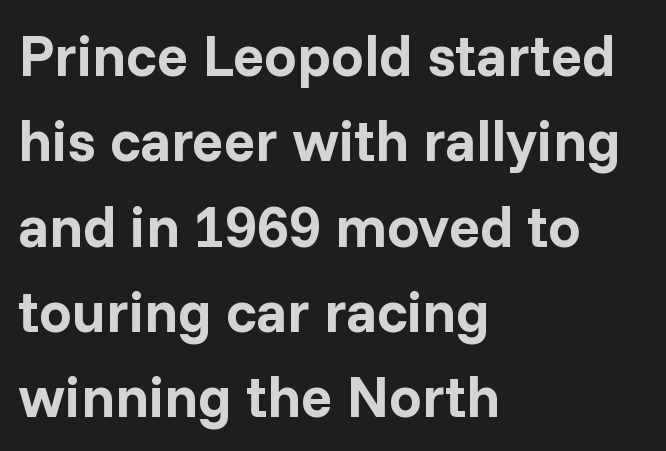
The image shows 58 px bold sans-serif type, upright; set left-aligned, normal line spacing (1.47x), normal letter spacing, not underlined; low stroke contrast and a medium x-height.
